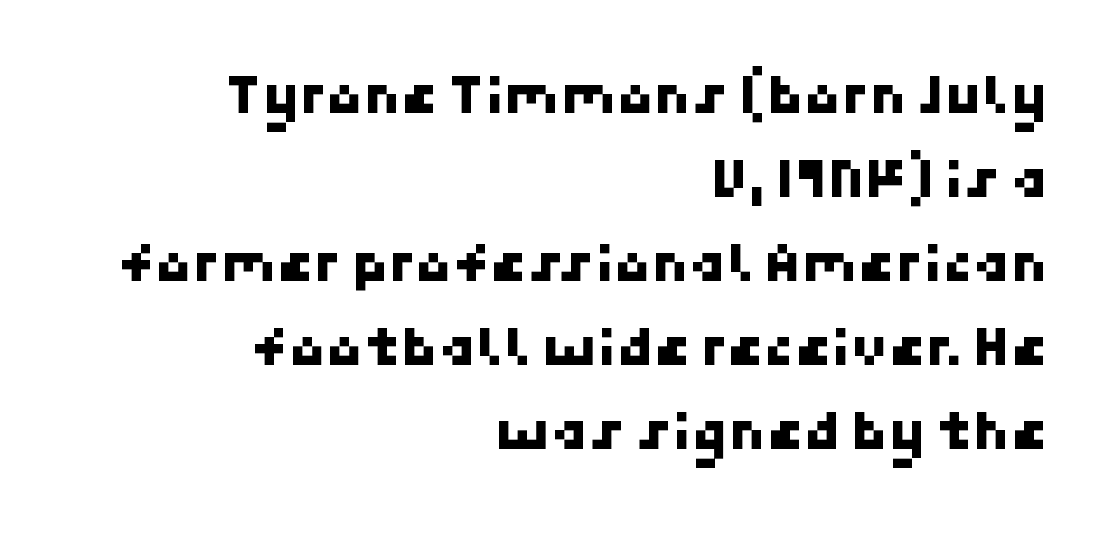
Q: Is the typeface a serif or a sans-serif typeface? A: Sans-serif.
Q: Is the text underlined? A: No.
Q: How is the paragraph aligned? A: Right-aligned.
Q: Is the spacing between letters normal or unusually wide? A: Normal.
Q: Is the spacing between lines tight, normal or loose? A: Normal.
Q: Width (condensed, normal, or wide)? A: Normal.
Q: Stroke contrast? A: Low.
Q: x-height? A: Medium.
